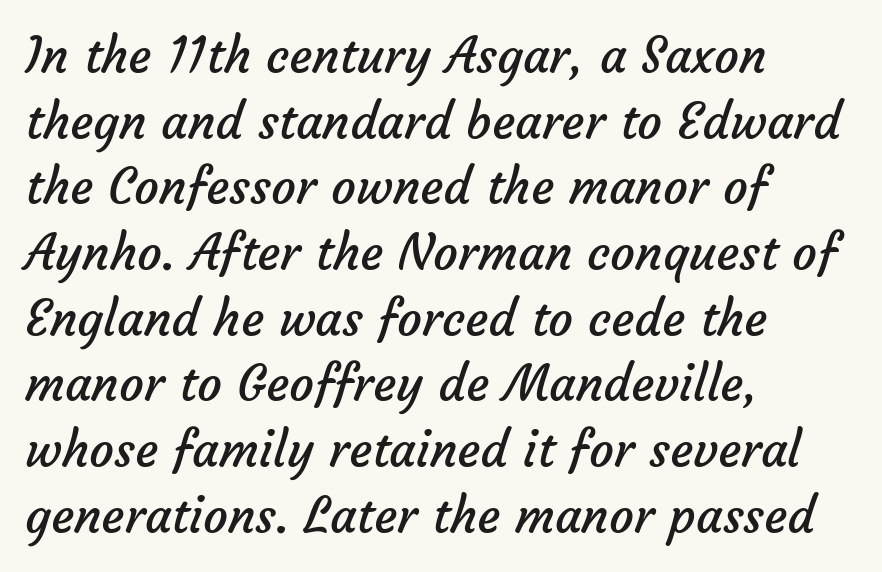
{"serif": "no", "bold": "no", "weight": "regular", "width": "normal", "stroke_contrast": "low", "x_height": "medium", "monospaced": "no", "underline": "no", "align": "left", "line_spacing": "normal", "line_spacing_ratio": 1.34, "letter_spacing": "normal", "letter_spacing_em": 0.0, "glyph_px": 49}
